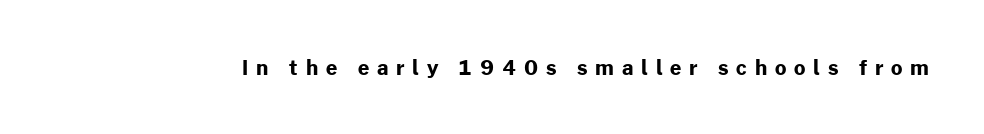
The image shows 20 px bold type, upright; set unusually wide letter spacing (+0.39 em), not underlined.
